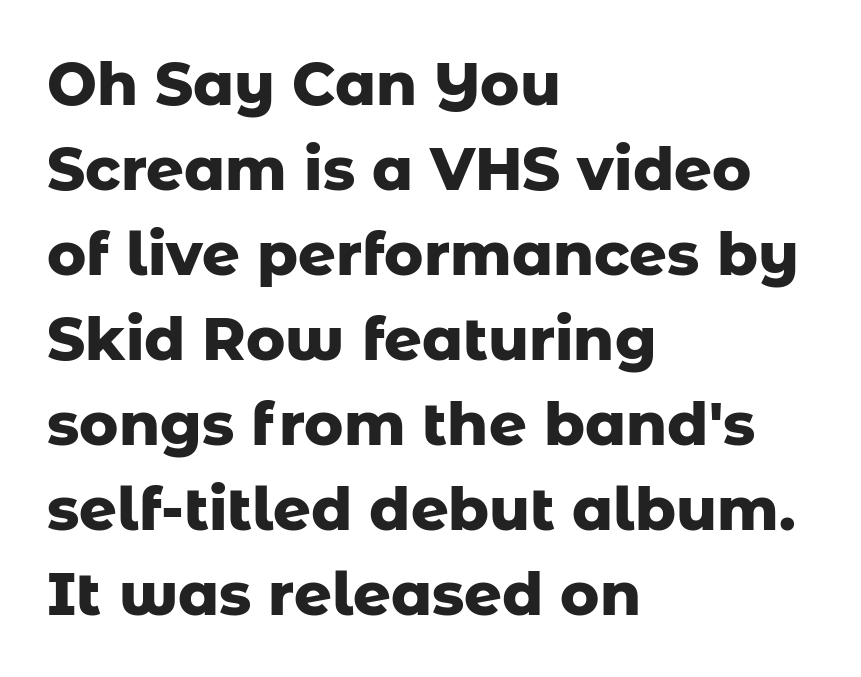
{"serif": "no", "italic": "no", "bold": "yes", "weight": "heavy", "width": "normal", "stroke_contrast": "low", "x_height": "medium", "monospaced": "no", "underline": "no", "align": "left", "line_spacing": "normal", "line_spacing_ratio": 1.44, "letter_spacing": "normal", "letter_spacing_em": 0.0, "glyph_px": 59}
